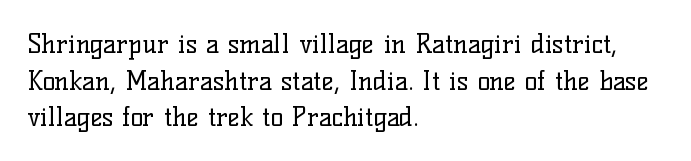
{"italic": "no", "bold": "no", "underline": "no", "align": "left", "line_spacing": "normal", "line_spacing_ratio": 1.41, "letter_spacing": "normal", "letter_spacing_em": 0.0, "glyph_px": 26}
